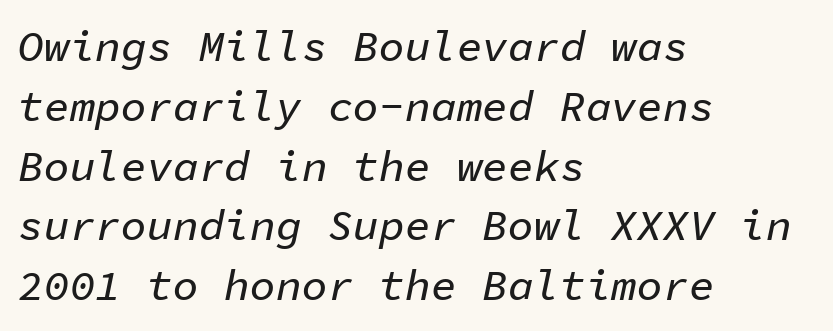
The image shows 43 px text type, italic (leaning right), monospaced; set left-aligned, normal line spacing (1.39x), normal letter spacing, not underlined; low stroke contrast and a medium x-height.
